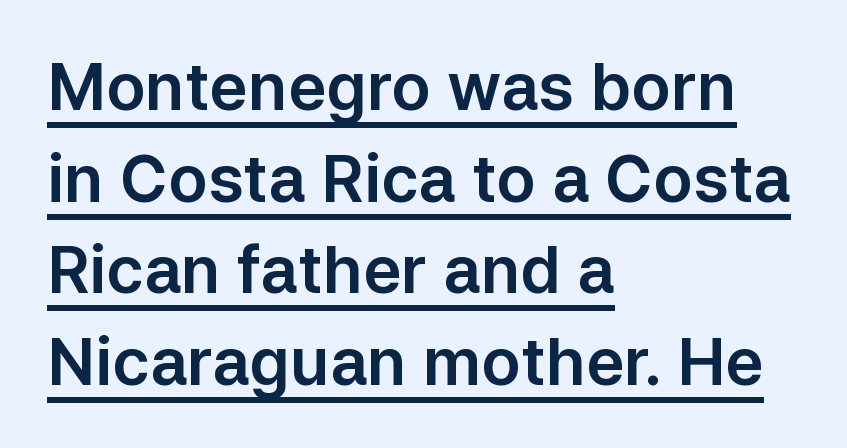
Q: Is the text italic (slanted)? A: No, it is upright.
Q: Is the typeface a serif or a sans-serif typeface? A: Sans-serif.
Q: Is the text underlined? A: Yes.
Q: How is the paragraph aligned? A: Left-aligned.
Q: Is the spacing between letters normal or unusually wide? A: Normal.
Q: Is the spacing between lines tight, normal or loose? A: Normal.
Q: Width (condensed, normal, or wide)? A: Normal.
Q: Stroke contrast? A: Low.
Q: x-height? A: Medium.
Q: Monospaced? A: No.
